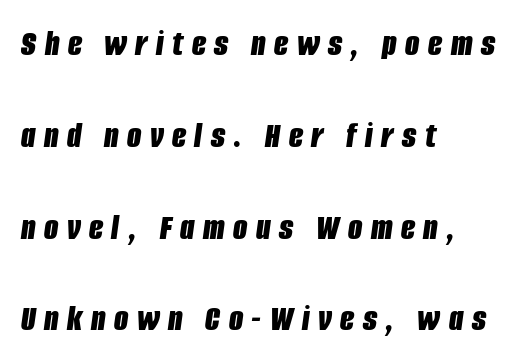
{"italic": "yes", "lean": "right", "slant_degrees": 8, "bold": "yes", "weight": "bold", "width": "condensed", "stroke_contrast": "low", "x_height": "large", "monospaced": "no", "underline": "no", "align": "left", "line_spacing": "loose", "line_spacing_ratio": 2.48, "letter_spacing": "wide", "letter_spacing_em": 0.23, "glyph_px": 37}
